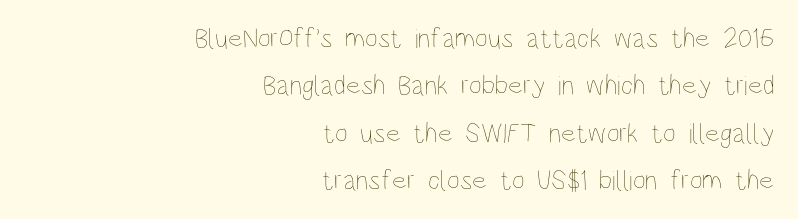
{"italic": "no", "bold": "no", "weight": "thin", "width": "condensed", "stroke_contrast": "low", "x_height": "large", "monospaced": "no", "underline": "no", "align": "right", "line_spacing": "normal", "line_spacing_ratio": 1.69, "letter_spacing": "normal", "letter_spacing_em": 0.0, "glyph_px": 28}
